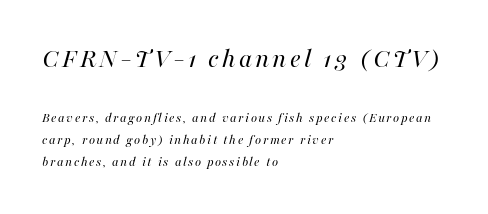
Q: Is the text bold? A: No.
Q: Is the text italic (slanted)? A: Yes, it leans right by about 16 degrees.
Q: Is the text underlined? A: No.
Q: How is the paragraph aligned? A: Left-aligned.
Q: Is the spacing between lines tight, normal or loose? A: Normal.
Q: Which block of text is set in a larger size, the first (top) or the second (bottom)? A: The first (top) one.
Q: Width (condensed, normal, or wide)? A: Normal.
Q: Stroke contrast? A: High.
Q: x-height? A: Medium.
Q: Monospaced? A: No.
